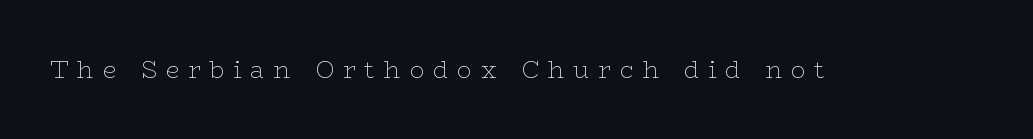
Q: Is the text bold? A: No.
Q: Is the text italic (slanted)? A: No, it is upright.
Q: Is the text underlined? A: No.
Q: Is the spacing between letters normal or unusually wide? A: Unusually wide.
